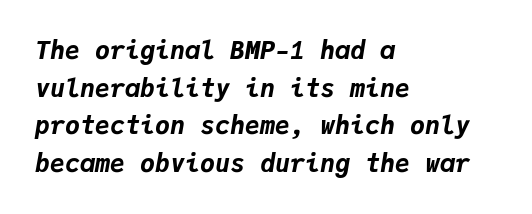
{"italic": "yes", "lean": "right", "slant_degrees": 9, "bold": "yes", "underline": "no", "align": "left", "line_spacing": "normal", "line_spacing_ratio": 1.51, "letter_spacing": "normal", "letter_spacing_em": 0.0, "glyph_px": 25}
